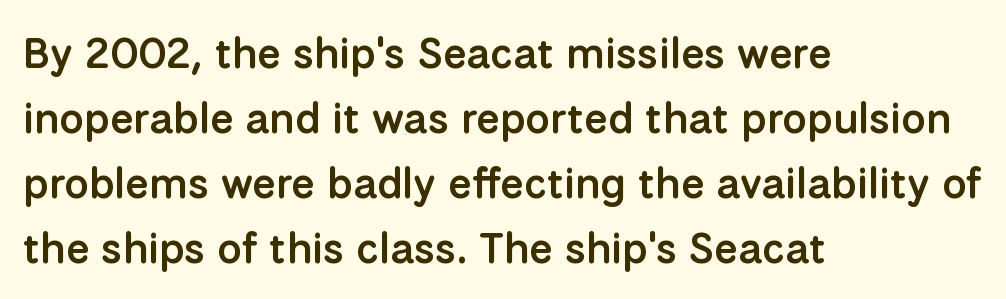
The image shows 43 px semibold sans-serif type, upright; set left-aligned, normal line spacing (1.51x), normal letter spacing, not underlined; low stroke contrast and a medium x-height.
